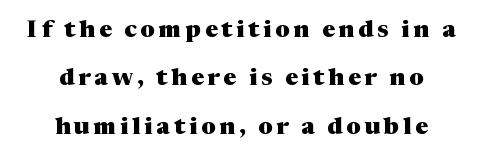
{"italic": "no", "bold": "yes", "underline": "no", "align": "center", "line_spacing": "loose", "line_spacing_ratio": 2.02, "glyph_px": 24}
